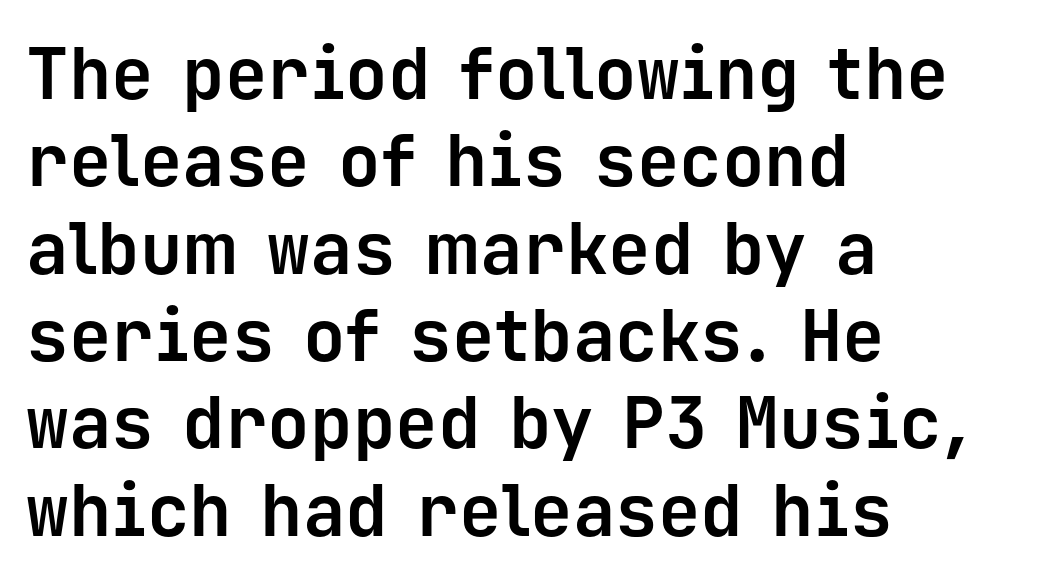
{"serif": "no", "italic": "no", "bold": "yes", "weight": "bold", "width": "normal", "stroke_contrast": "low", "x_height": "medium", "monospaced": "yes", "underline": "no", "align": "left", "line_spacing_ratio": 1.23, "letter_spacing": "normal", "letter_spacing_em": 0.0, "glyph_px": 71}
